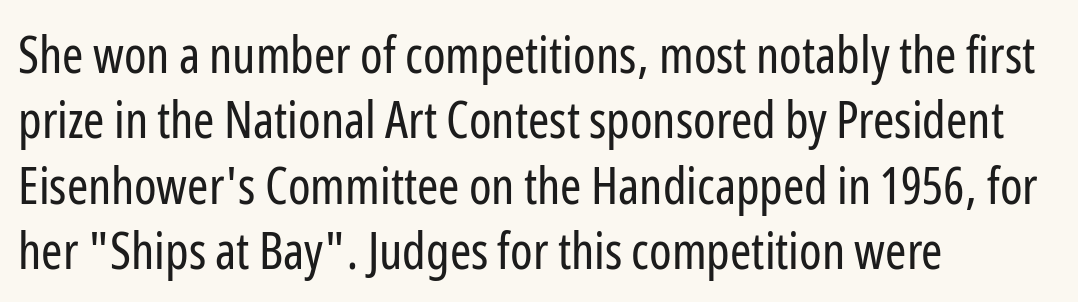
Q: Is the text bold? A: No.
Q: Is the text italic (slanted)? A: No, it is upright.
Q: Is the typeface a serif or a sans-serif typeface? A: Sans-serif.
Q: Is the text underlined? A: No.
Q: How is the paragraph aligned? A: Left-aligned.
Q: Is the spacing between letters normal or unusually wide? A: Normal.
Q: Is the spacing between lines tight, normal or loose? A: Normal.
Q: Width (condensed, normal, or wide)? A: Condensed.
Q: Stroke contrast? A: Low.
Q: x-height? A: Medium.
Q: Monospaced? A: No.
